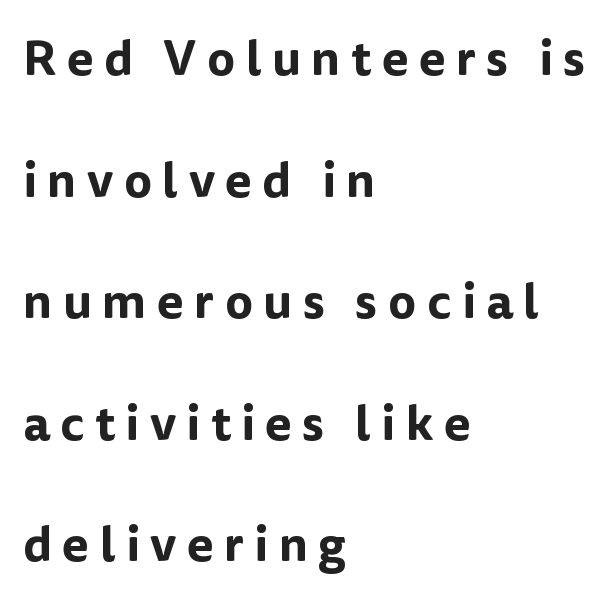
The image shows 49 px sans-serif type, upright; set left-aligned, loose line spacing (2.48x), unusually wide letter spacing (+0.21 em), not underlined; low stroke contrast and a medium x-height.
